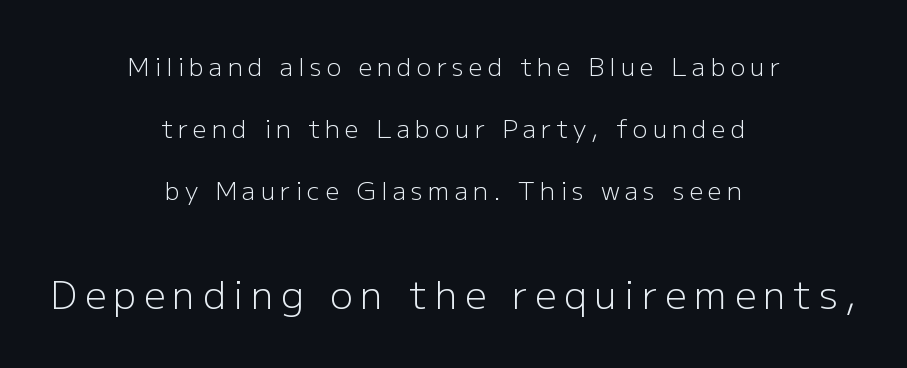
The rendering uses a large line-height, opening up the rows. No chunkiness to these letters — they're not bold. Typographically, this falls in the sans-serif category. Where is the straight margin? There isn't one; the lines are centered. The rendering uses natural spacing where letterforms have individual widths.
